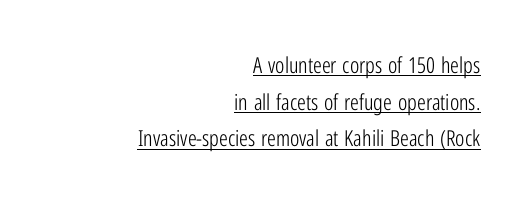
{"italic": "no", "bold": "no", "underline": "yes", "align": "right", "line_spacing": "normal", "line_spacing_ratio": 1.67, "letter_spacing": "normal", "letter_spacing_em": 0.0, "glyph_px": 22}
